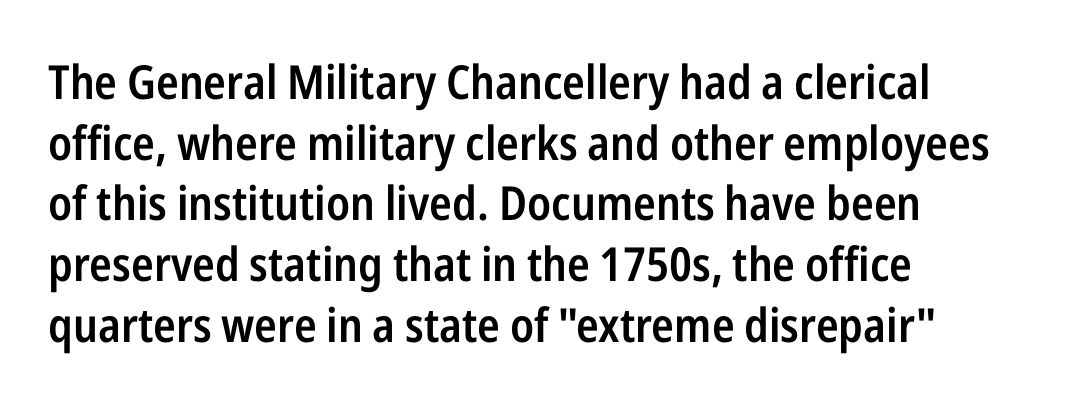
{"serif": "no", "italic": "no", "bold": "semi", "weight": "semibold", "width": "condensed", "stroke_contrast": "low", "x_height": "medium", "monospaced": "no", "underline": "no", "align": "left", "line_spacing": "normal", "line_spacing_ratio": 1.29, "letter_spacing": "normal", "letter_spacing_em": 0.0, "glyph_px": 47}
